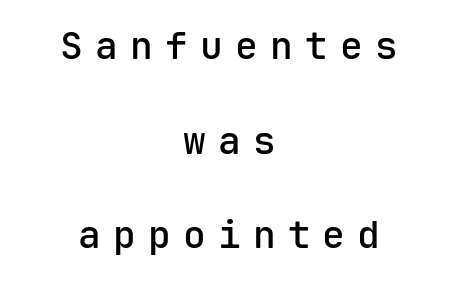
Q: Is the text bold? A: Semi-bold.
Q: Is the text italic (slanted)? A: No, it is upright.
Q: Is the typeface a serif or a sans-serif typeface? A: Sans-serif.
Q: Is the text underlined? A: No.
Q: How is the paragraph aligned? A: Centered.
Q: Is the spacing between letters normal or unusually wide? A: Unusually wide.
Q: Is the spacing between lines tight, normal or loose? A: Loose.
Q: Width (condensed, normal, or wide)? A: Normal.
Q: Stroke contrast? A: Low.
Q: x-height? A: Medium.
Q: Monospaced? A: Yes.
